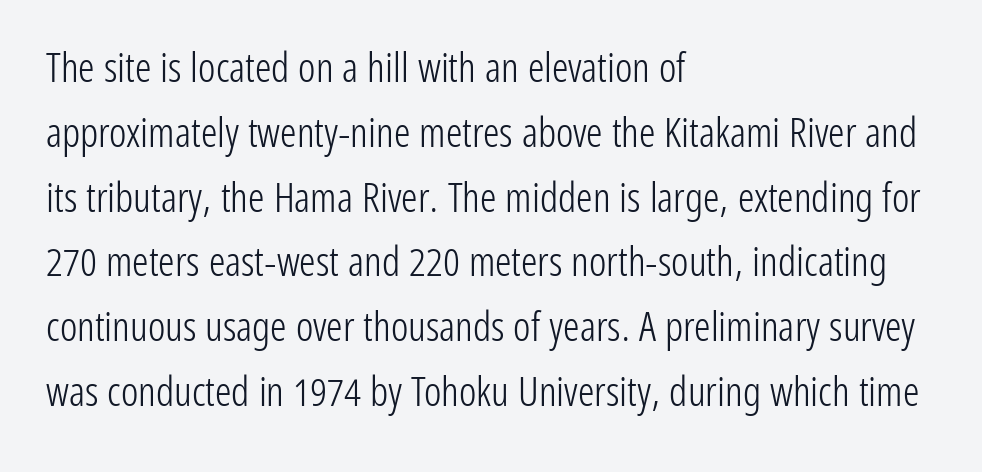
{"serif": "no", "italic": "no", "bold": "no", "weight": "light", "width": "condensed", "stroke_contrast": "low", "x_height": "medium", "monospaced": "no", "underline": "no", "align": "left", "line_spacing": "normal", "line_spacing_ratio": 1.58, "letter_spacing": "normal", "letter_spacing_em": 0.0, "glyph_px": 41}
